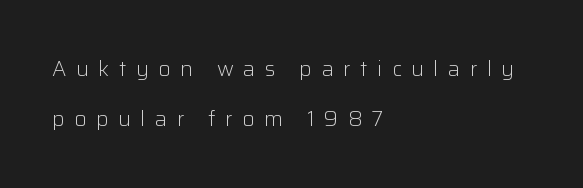
Someone cranked the tracking dial way up on this one. Airy leading. Honestly, there is no underline to notice here at all. Each stroke keeps to a modest, everyday thickness or less.
